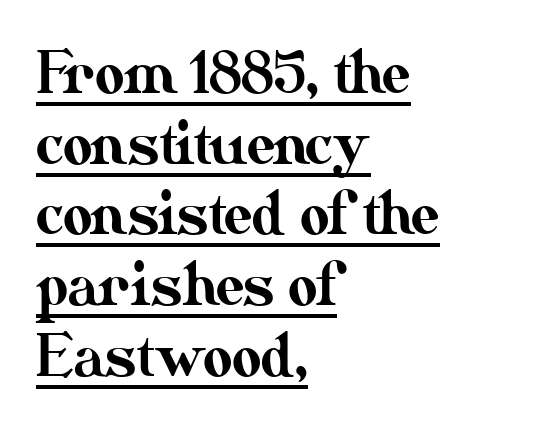
{"italic": "no", "width": "normal", "stroke_contrast": "medium", "x_height": "small", "monospaced": "no", "underline": "yes", "align": "left", "line_spacing_ratio": 1.24, "letter_spacing": "normal", "letter_spacing_em": 0.0, "glyph_px": 57}
